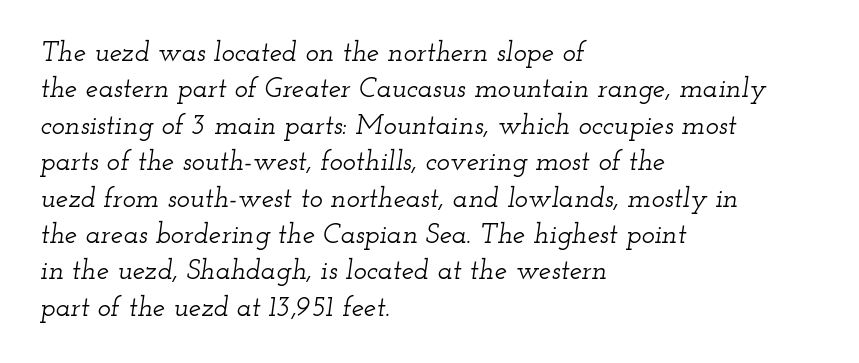
Q: Is the text italic (slanted)? A: Yes, it leans right by about 12 degrees.
Q: Is the typeface a serif or a sans-serif typeface? A: Serif.
Q: Is the text underlined? A: No.
Q: How is the paragraph aligned? A: Left-aligned.
Q: Is the spacing between letters normal or unusually wide? A: Normal.
Q: Is the spacing between lines tight, normal or loose? A: Normal.
Q: Width (condensed, normal, or wide)? A: Wide.
Q: Stroke contrast? A: Low.
Q: x-height? A: Small.
Q: Monospaced? A: No.
